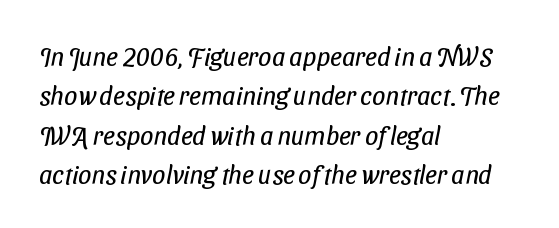
Baseline-to-baseline distance is the conventional proportion of letter height. Ink coverage per letter is moderate at most. Clear beneath every line of the passage. Is the letter spacing exaggerated? No — it looks like the ordinary default.
